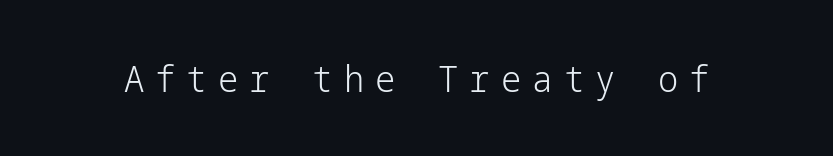
Q: Is the text bold? A: No.
Q: Is the text italic (slanted)? A: No, it is upright.
Q: Is the typeface a serif or a sans-serif typeface? A: Sans-serif.
Q: Is the text underlined? A: No.
Q: Is the spacing between letters normal or unusually wide? A: Unusually wide.
Q: Width (condensed, normal, or wide)? A: Normal.
Q: Stroke contrast? A: Low.
Q: x-height? A: Medium.
